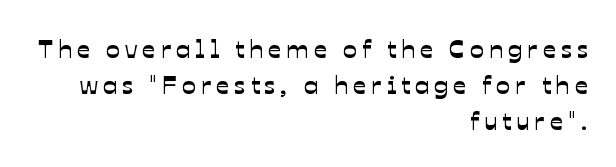
Q: Is the text underlined? A: No.
Q: How is the paragraph aligned? A: Right-aligned.
Q: Is the spacing between lines tight, normal or loose? A: Normal.
